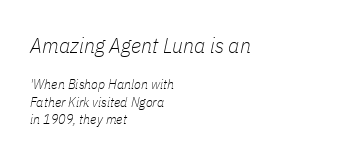
The image shows 22 px text type, italic (leaning right); set left-aligned, line spacing 1.22x, normal letter spacing, not underlined; the first (top) block is 1.57x larger.
